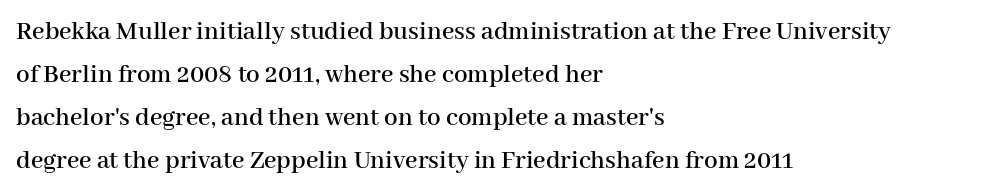
{"italic": "no", "underline": "no", "align": "left", "line_spacing": "normal", "line_spacing_ratio": 1.59, "letter_spacing": "normal", "letter_spacing_em": 0.0, "glyph_px": 27}
